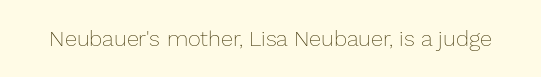
Q: Is the text bold? A: No.
Q: Is the text italic (slanted)? A: No, it is upright.
Q: Is the text underlined? A: No.
Q: Is the spacing between letters normal or unusually wide? A: Normal.
